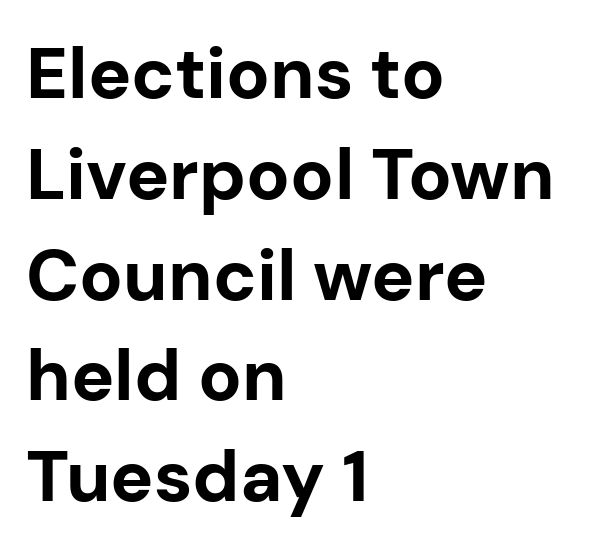
Q: Is the text bold? A: Yes.
Q: Is the text italic (slanted)? A: No, it is upright.
Q: Is the typeface a serif or a sans-serif typeface? A: Sans-serif.
Q: Is the text underlined? A: No.
Q: How is the paragraph aligned? A: Left-aligned.
Q: Is the spacing between letters normal or unusually wide? A: Normal.
Q: Is the spacing between lines tight, normal or loose? A: Normal.
Q: Width (condensed, normal, or wide)? A: Normal.
Q: Stroke contrast? A: Low.
Q: x-height? A: Medium.
Q: Monospaced? A: No.
